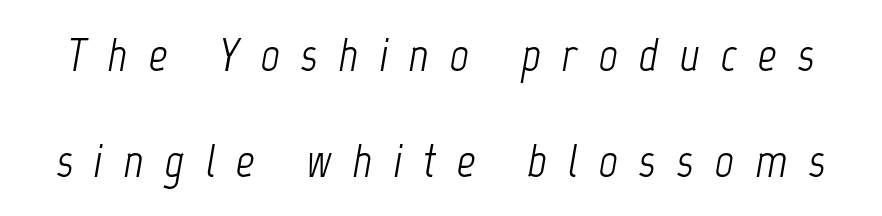
{"italic": "yes", "lean": "right", "slant_degrees": 12, "bold": "no", "weight": "light", "width": "condensed", "stroke_contrast": "low", "x_height": "medium", "monospaced": "no", "underline": "no", "line_spacing": "loose", "line_spacing_ratio": 2.3, "letter_spacing": "wide", "letter_spacing_em": 0.46, "glyph_px": 46}
